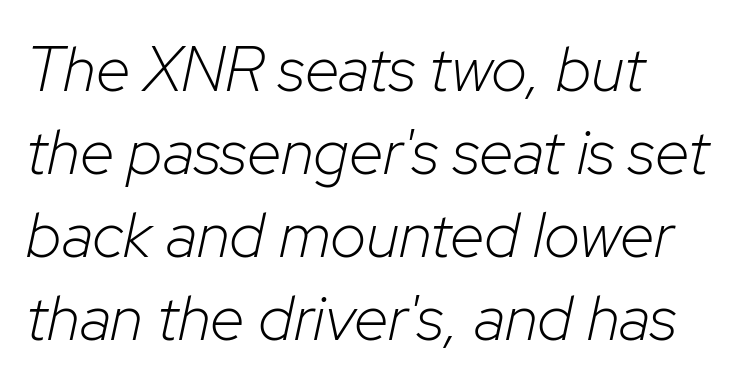
Q: Is the text bold? A: No.
Q: Is the text italic (slanted)? A: Yes, it leans right by about 12 degrees.
Q: Is the text underlined? A: No.
Q: Is the spacing between letters normal or unusually wide? A: Normal.
Q: Is the spacing between lines tight, normal or loose? A: Normal.
Q: Width (condensed, normal, or wide)? A: Normal.
Q: Stroke contrast? A: Low.
Q: x-height? A: Medium.
Q: Monospaced? A: No.
